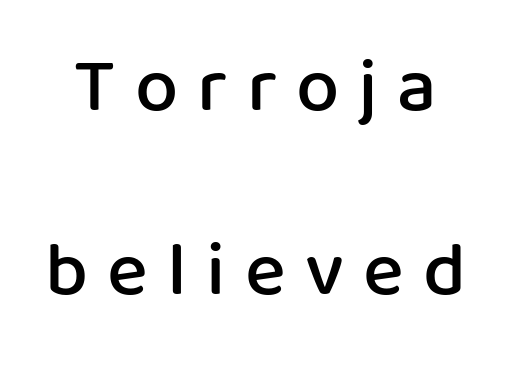
Q: Is the text bold? A: Semi-bold.
Q: Is the text italic (slanted)? A: No, it is upright.
Q: Is the typeface a serif or a sans-serif typeface? A: Sans-serif.
Q: Is the text underlined? A: No.
Q: Is the spacing between letters normal or unusually wide? A: Unusually wide.
Q: Is the spacing between lines tight, normal or loose? A: Loose.
Q: Width (condensed, normal, or wide)? A: Normal.
Q: Stroke contrast? A: Low.
Q: x-height? A: Medium.
Q: Monospaced? A: No.
